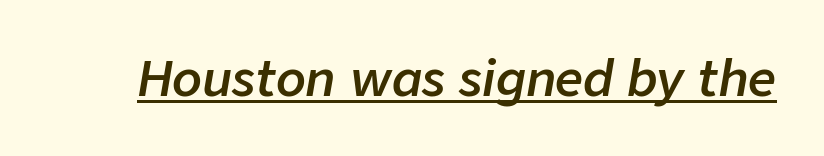
The image shows 49 px semibold type, italic (leaning right); set normal letter spacing, underlined; low stroke contrast and a medium x-height.
